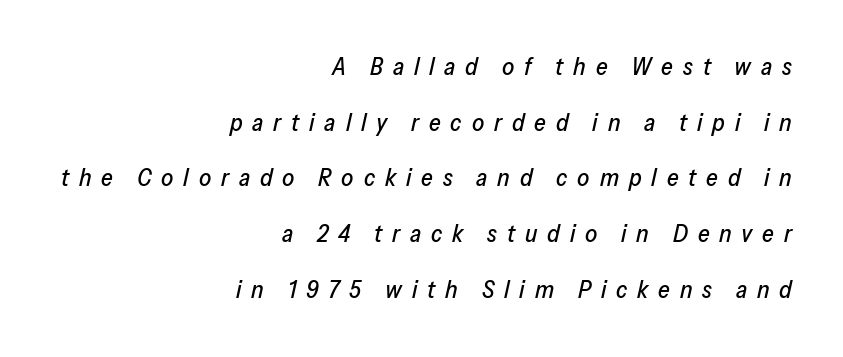
{"italic": "yes", "lean": "right", "slant_degrees": 13, "underline": "no", "align": "right", "line_spacing": "loose", "line_spacing_ratio": 2.32, "letter_spacing": "wide", "letter_spacing_em": 0.41, "glyph_px": 24}
